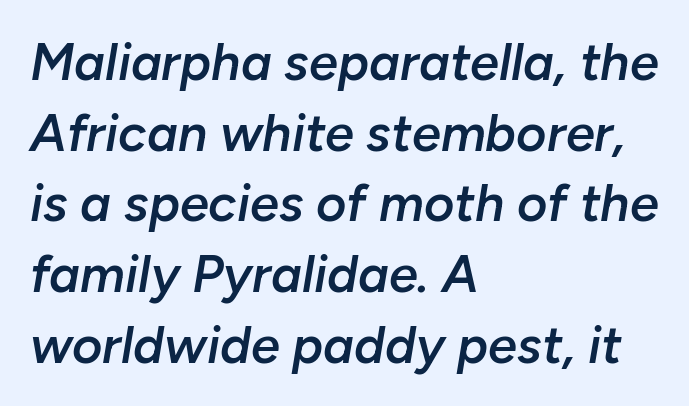
Q: Is the text bold? A: Semi-bold.
Q: Is the text italic (slanted)? A: Yes, it leans right by about 10 degrees.
Q: Is the text underlined? A: No.
Q: How is the paragraph aligned? A: Left-aligned.
Q: Is the spacing between letters normal or unusually wide? A: Normal.
Q: Is the spacing between lines tight, normal or loose? A: Normal.
Q: Width (condensed, normal, or wide)? A: Normal.
Q: Stroke contrast? A: Low.
Q: x-height? A: Medium.
Q: Monospaced? A: No.
